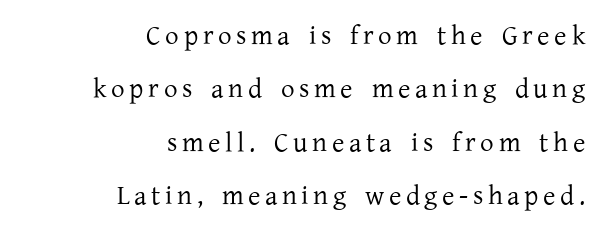
A bare baseline throughout the passage. The cut favours lightness, reaching ordinary text weight at its darkest. The line-height multiplier appears high, well above default. The paragraph shown leans on its right margin. Upright lettering throughout.
